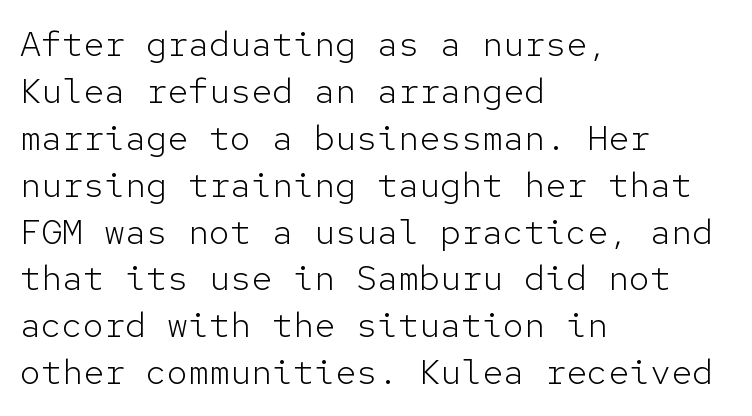
The image shows 35 px light sans-serif type, upright, monospaced; set left-aligned, normal line spacing (1.34x), normal letter spacing, not underlined; low stroke contrast and a medium x-height.
